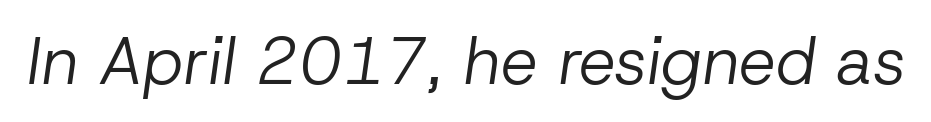
Q: Is the text bold? A: No.
Q: Is the text italic (slanted)? A: Yes, it leans right by about 8 degrees.
Q: Is the text underlined? A: No.
Q: Is the spacing between letters normal or unusually wide? A: Normal.
Q: Width (condensed, normal, or wide)? A: Normal.
Q: Stroke contrast? A: Low.
Q: x-height? A: Medium.
Q: Monospaced? A: No.
